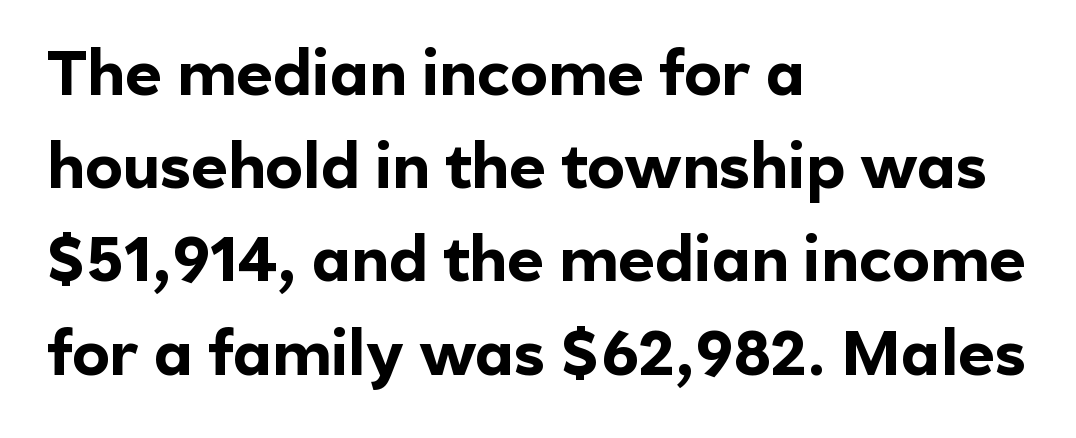
{"serif": "no", "italic": "no", "bold": "yes", "weight": "bold", "width": "normal", "x_height": "medium", "monospaced": "no", "underline": "no", "align": "left", "line_spacing": "normal", "line_spacing_ratio": 1.48, "letter_spacing": "normal", "letter_spacing_em": 0.0, "glyph_px": 63}
